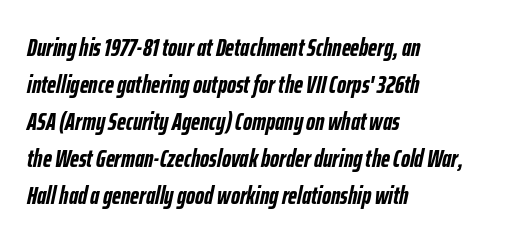
{"italic": "yes", "lean": "right", "slant_degrees": 12, "bold": "yes", "underline": "no", "align": "left", "line_spacing": "normal", "line_spacing_ratio": 1.48, "letter_spacing": "normal", "letter_spacing_em": 0.0, "glyph_px": 25}
